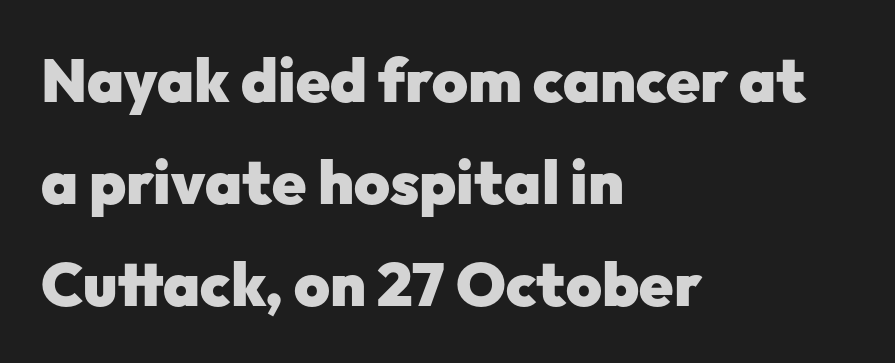
The image shows 61 px heavy sans-serif type, upright; set left-aligned, normal line spacing (1.67x), normal letter spacing, not underlined; low stroke contrast and a medium x-height.
